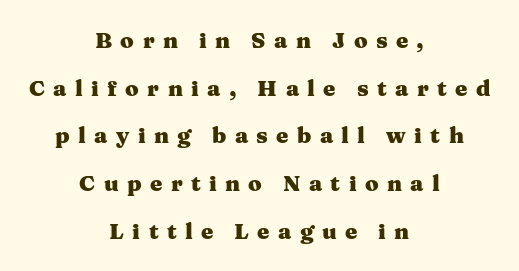
The image shows 22 px bold type, upright; set centered, loose line spacing (2.17x), unusually wide letter spacing (+0.38 em), not underlined.
